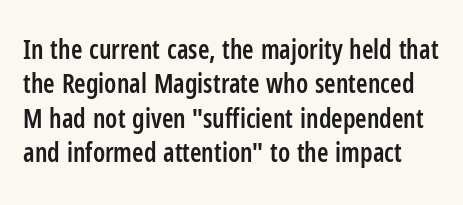
The image shows 26 px text type, upright; set normal line spacing (1.32x), normal letter spacing, not underlined.
